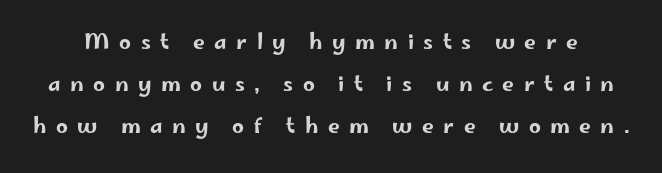
The image shows 21 px text type, upright; set loose line spacing (2.01x), unusually wide letter spacing (+0.45 em), not underlined.
